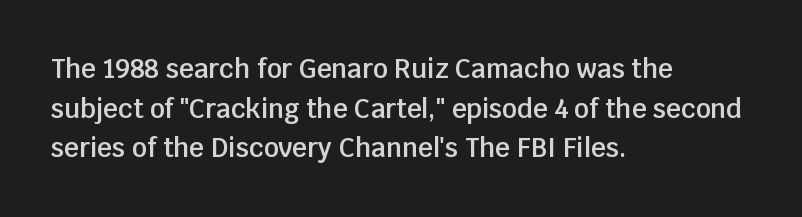
If you measured baseline to baseline, you'd find a middling distance. The typesetting leans somewhat heavy: a semibold. Which margin do the lines hug? The left one — the right edge is uneven. The font's upright variant was chosen for this text.
